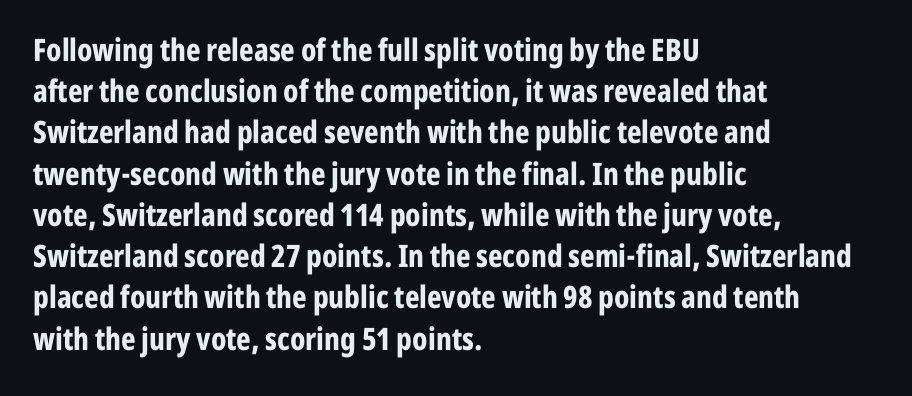
The setting favours the left margin, as ordinary paragraphs usually do. Observe the absence of serifs on each vertical stroke in this sample. You could call the tracking neutral — neither tight nor loose. Honestly, there is no underline to notice here at all.
